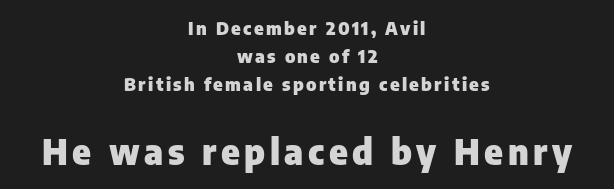
Q: Is the text bold? A: Yes.
Q: Is the text italic (slanted)? A: No, it is upright.
Q: Is the typeface a serif or a sans-serif typeface? A: Sans-serif.
Q: Is the text underlined? A: No.
Q: How is the paragraph aligned? A: Centered.
Q: Is the spacing between lines tight, normal or loose? A: Normal.
Q: Which block of text is set in a larger size, the first (top) or the second (bottom)? A: The second (bottom) one.
Q: Width (condensed, normal, or wide)? A: Normal.
Q: Stroke contrast? A: Low.
Q: x-height? A: Medium.
Q: Monospaced? A: No.
